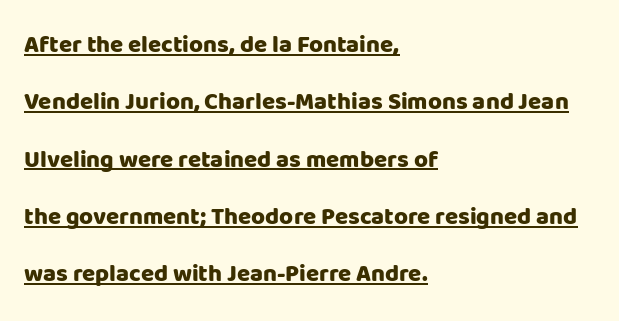
The rendering uses a large line-height, opening up the rows. Posture: straight, roman, zero tilt. In terms of weight, the rendering is a true, heavy bold. Horizontal alignment here is leftward, the default for most running prose. Honestly, the underline is the first thing you notice here. The gaps between neighbouring characters are ordinary and unremarkable.
